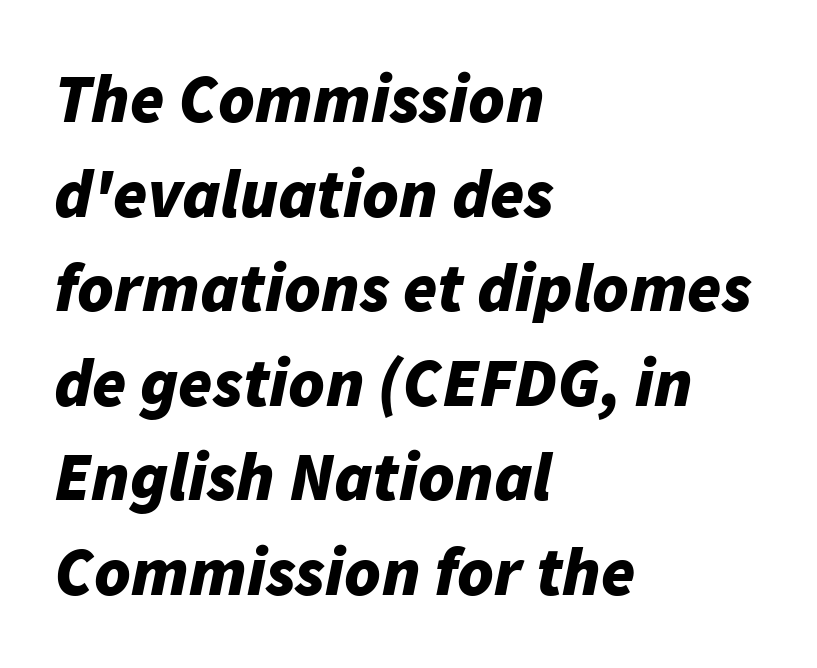
Note the varied advance widths — an 'i' is clearly narrower than an 'm'. As a designer I'd log this as weight 700, bold. In CSS terms this would be text-align: left. There's an unmistakable incline to the writing here.
